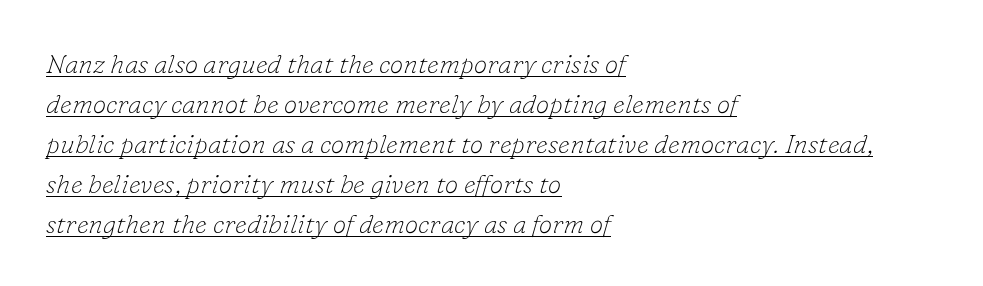
The image shows 27 px text type, italic (leaning right); set left-aligned, normal line spacing (1.48x), normal letter spacing, underlined.
